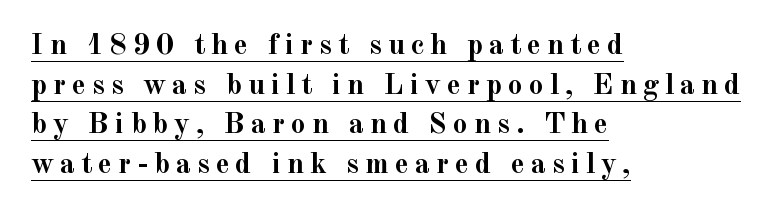
The image shows 30 px semibold serif type, upright; set left-aligned, normal line spacing (1.32x), underlined; a small x-height.
